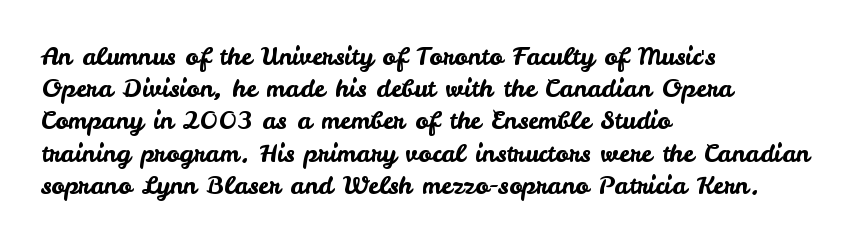
The image shows 25 px text type; set left-aligned, normal line spacing (1.29x), normal letter spacing, not underlined.
